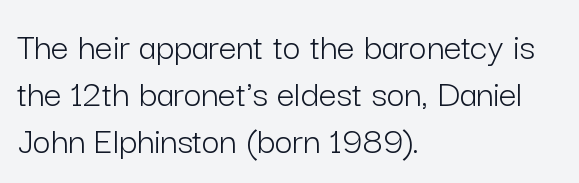
Q: Is the text bold? A: No.
Q: Is the text italic (slanted)? A: No, it is upright.
Q: Is the typeface a serif or a sans-serif typeface? A: Sans-serif.
Q: Is the text underlined? A: No.
Q: How is the paragraph aligned? A: Left-aligned.
Q: Is the spacing between letters normal or unusually wide? A: Normal.
Q: Width (condensed, normal, or wide)? A: Normal.
Q: Stroke contrast? A: Low.
Q: x-height? A: Medium.
Q: Monospaced? A: No.
